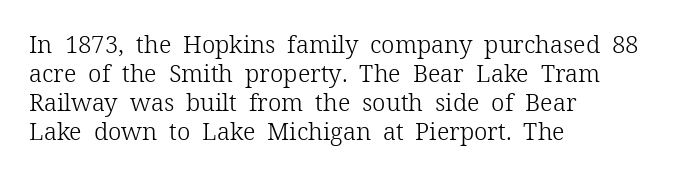
Q: Is the text bold? A: No.
Q: Is the text italic (slanted)? A: No, it is upright.
Q: Is the text underlined? A: No.
Q: How is the paragraph aligned? A: Left-aligned.
Q: Is the spacing between letters normal or unusually wide? A: Normal.
